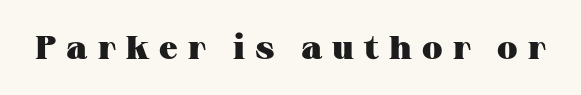
Typographically, this falls in the serif category. Emphasis by weight is at full strength: bold. The type is letterspaced generously, with wide tracking. Think of a printed novel: that variable character pitch is what you see here. The foot of each line stays bare and open. Nope, not italic — everything's standing straight.
